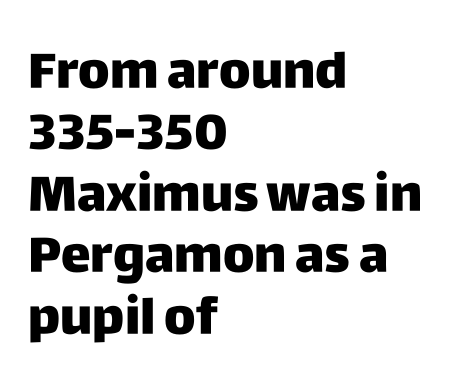
Where is the straight margin? On the left. Upright lettering throughout. Do the characters align in a grid? No, the font is proportional. The rendering keeps characters at their native spacing. This rendering employs a face without finishing strokes, i.e., a sans-serif.
